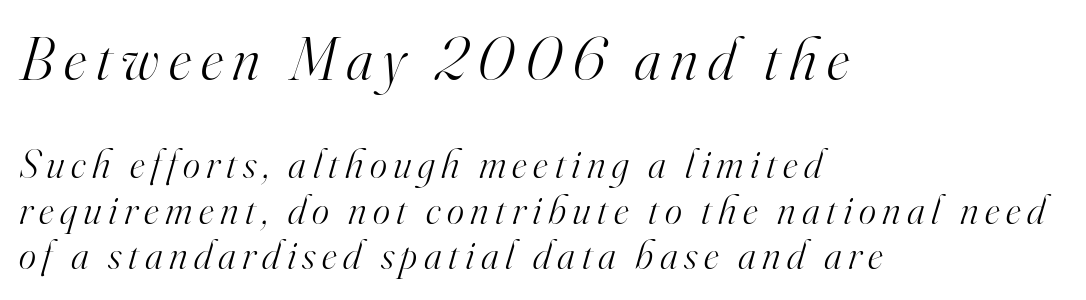
Stroke mass is kept to a normal reading level or below. Think of a printed novel: that variable character pitch is what you see here. The whole block is typeset with a tilt. The strip under each line holds only bare page.
